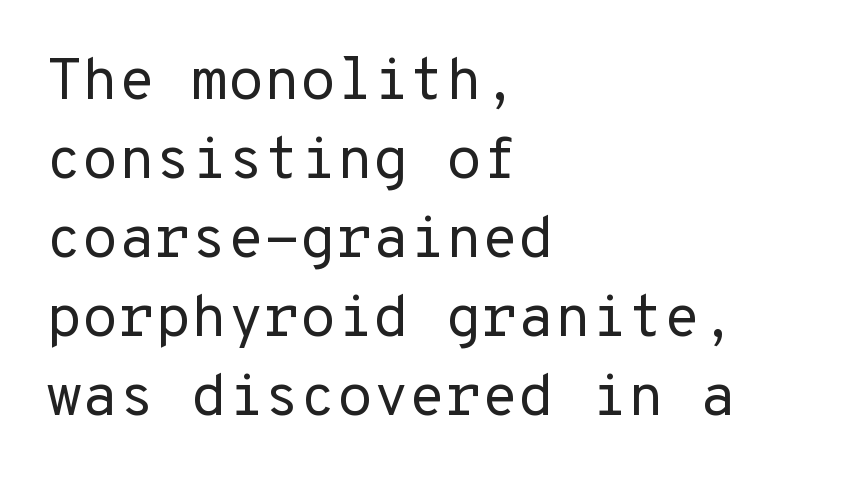
Q: Is the text bold? A: No.
Q: Is the text italic (slanted)? A: No, it is upright.
Q: Is the typeface a serif or a sans-serif typeface? A: Sans-serif.
Q: Is the text underlined? A: No.
Q: How is the paragraph aligned? A: Left-aligned.
Q: Is the spacing between letters normal or unusually wide? A: Normal.
Q: Is the spacing between lines tight, normal or loose? A: Normal.
Q: Width (condensed, normal, or wide)? A: Normal.
Q: Stroke contrast? A: Low.
Q: x-height? A: Medium.
Q: Monospaced? A: Yes.
